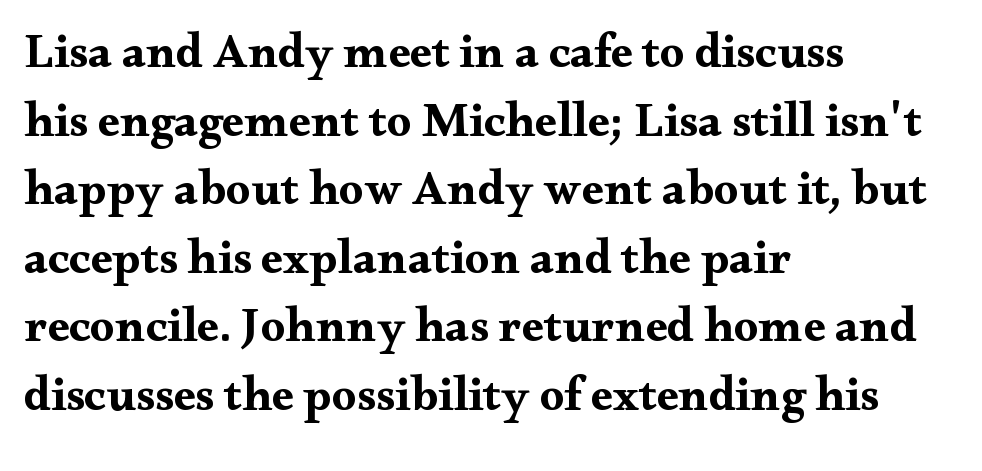
The image shows 49 px bold, wide serif type, upright; set left-aligned, normal line spacing (1.4x), normal letter spacing, not underlined; medium stroke contrast and a small x-height.
